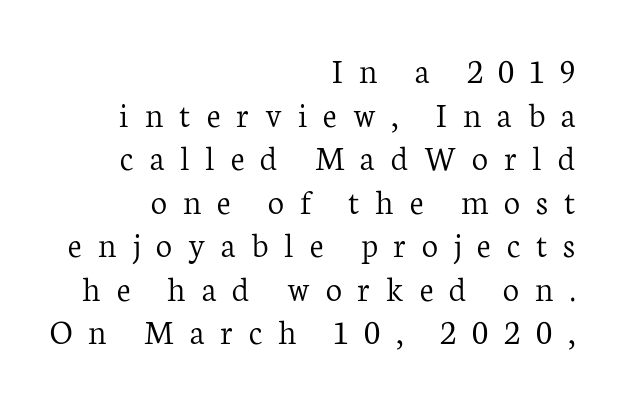
Note the varied advance widths — an 'i' is clearly narrower than an 'm'. What stands out about the letter spacing? Its width — letters are far apart. Weight: regular or lighter. The passage is arranged like a letterhead date or caption credit — flush right. No italicization has been applied; the sample stays upright. Nobody drew a line under any word here.
